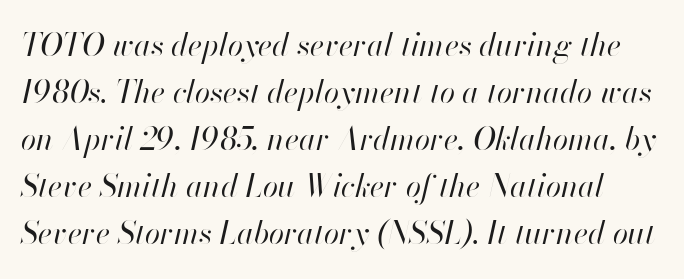
The image shows 31 px regular-weight type, italic (leaning right); set normal line spacing (1.52x), normal letter spacing, not underlined; high stroke contrast and a small x-height.
